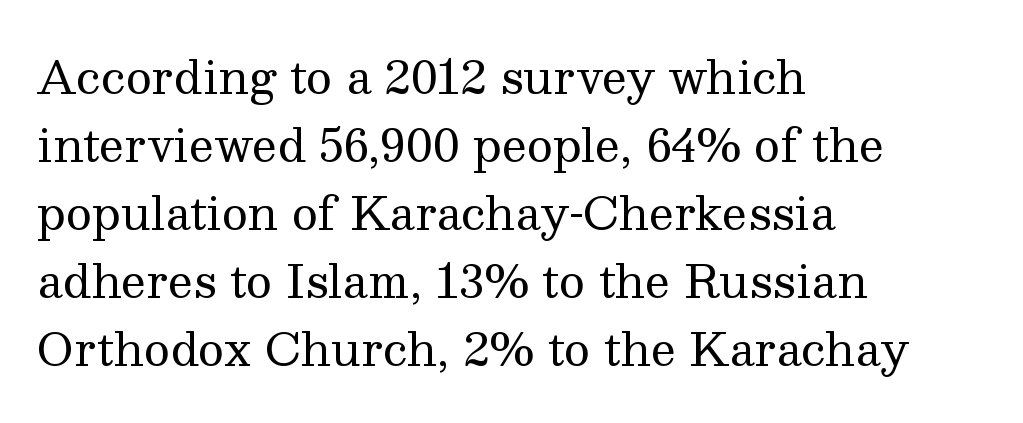
The rendering uses natural spacing where letterforms have individual widths. The words here are not underlined. The rendering anchors every line to the left-hand side. Vertical spacing — default. Every character sits straight up, as roman type does. This is serif lettering, the kind often seen in printed books.
